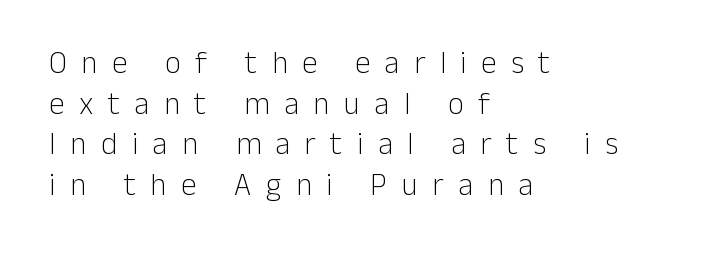
The image shows 31 px light sans-serif type, upright; set left-aligned, normal line spacing (1.31x), unusually wide letter spacing (+0.47 em), not underlined; low stroke contrast and a medium x-height.
